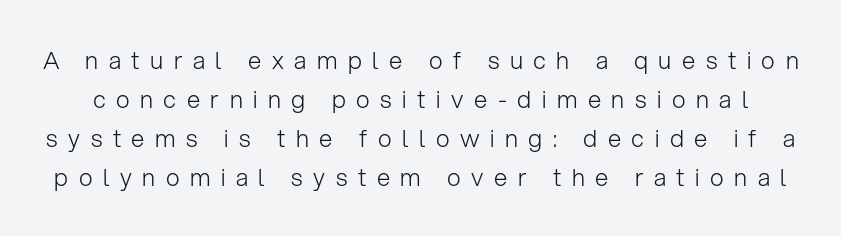
The image shows 24 px text type, upright; set normal line spacing (1.62x), unusually wide letter spacing (+0.44 em), not underlined.
